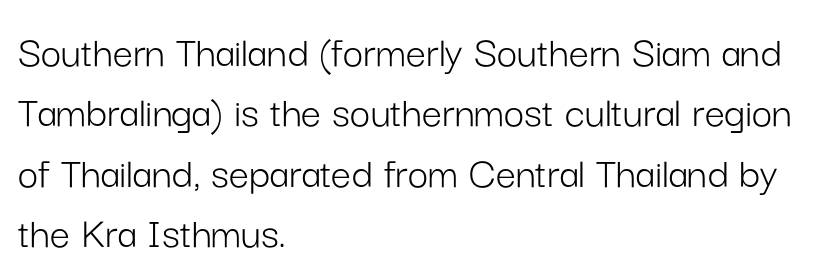
Note: no serifs on the glyphs. This sample has the flowing, uneven cadence of proportional lettering. A typesetter would call this zero additional tracking. Just letters on the line, the space beneath them empty. Summary of weight: not heavy and not bold.
